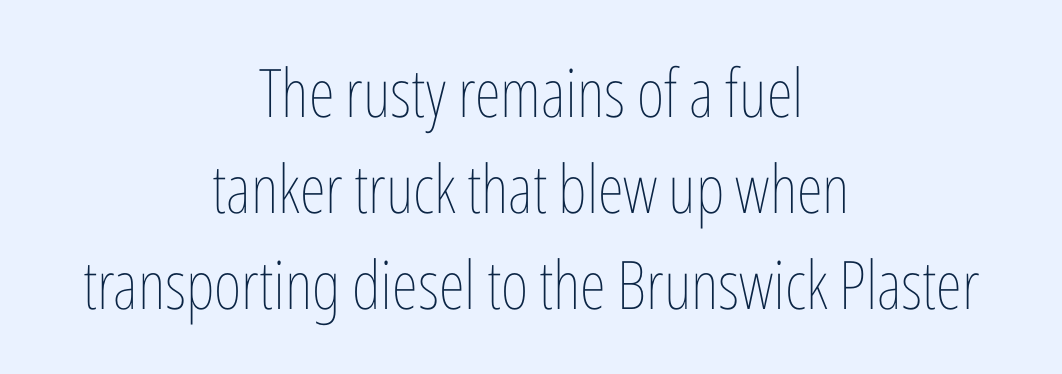
The image shows 67 px thin, condensed type, upright; set centered, normal line spacing (1.43x), normal letter spacing, not underlined; low stroke contrast and a medium x-height.
